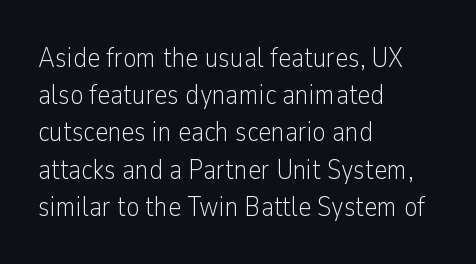
{"serif": "no", "italic": "no", "bold": "no", "weight": "light", "width": "condensed", "stroke_contrast": "low", "x_height": "medium", "monospaced": "no", "underline": "no", "align": "left", "line_spacing": "normal", "line_spacing_ratio": 1.33, "letter_spacing": "normal", "letter_spacing_em": 0.0, "glyph_px": 28}
